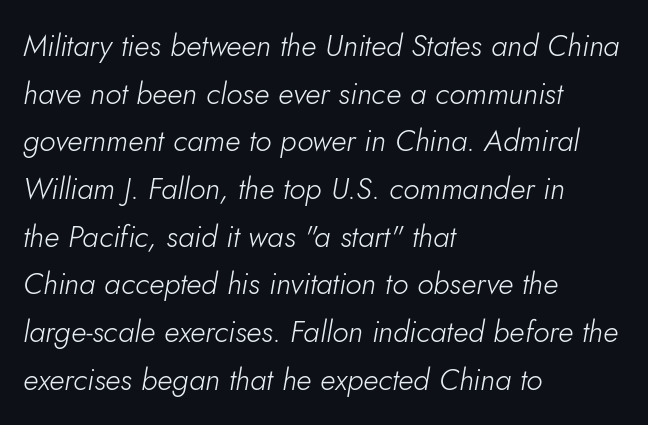
Q: Is the text bold? A: No.
Q: Is the text italic (slanted)? A: Yes, it leans right by about 10 degrees.
Q: Is the text underlined? A: No.
Q: How is the paragraph aligned? A: Left-aligned.
Q: Is the spacing between letters normal or unusually wide? A: Normal.
Q: Is the spacing between lines tight, normal or loose? A: Normal.
Q: Width (condensed, normal, or wide)? A: Normal.
Q: Stroke contrast? A: Low.
Q: x-height? A: Small.
Q: Monospaced? A: No.
